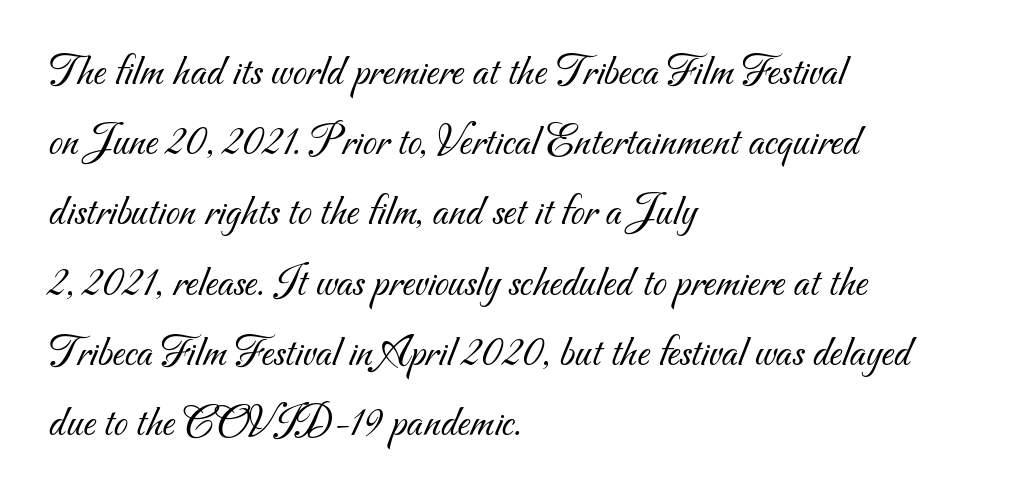
The image shows 45 px light sans-serif type; set left-aligned, normal line spacing (1.56x), normal letter spacing, not underlined; medium stroke contrast and a small x-height.
